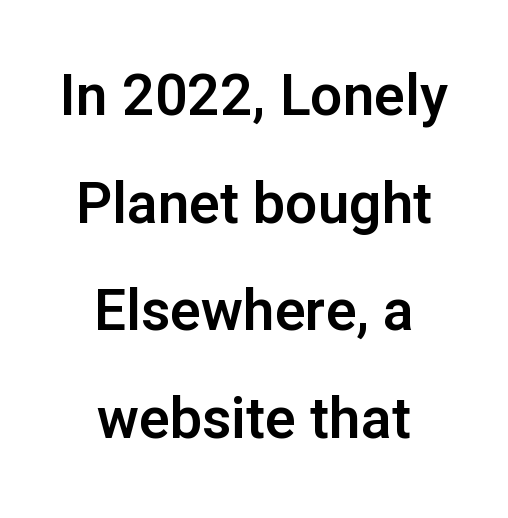
Q: Is the text italic (slanted)? A: No, it is upright.
Q: Is the typeface a serif or a sans-serif typeface? A: Sans-serif.
Q: Is the text underlined? A: No.
Q: How is the paragraph aligned? A: Centered.
Q: Is the spacing between letters normal or unusually wide? A: Normal.
Q: Width (condensed, normal, or wide)? A: Normal.
Q: Stroke contrast? A: Low.
Q: x-height? A: Medium.
Q: Monospaced? A: No.
